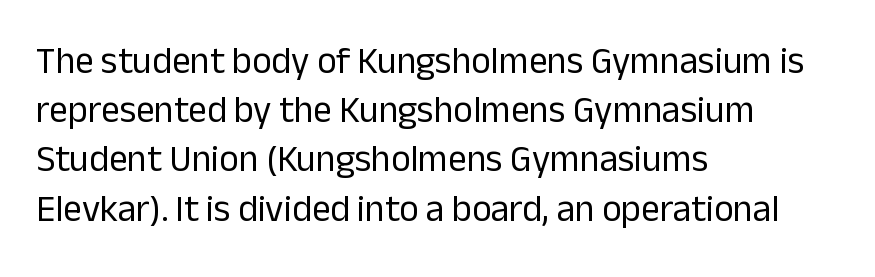
Q: Is the text bold? A: No.
Q: Is the text italic (slanted)? A: No, it is upright.
Q: Is the typeface a serif or a sans-serif typeface? A: Sans-serif.
Q: Is the text underlined? A: No.
Q: How is the paragraph aligned? A: Left-aligned.
Q: Is the spacing between letters normal or unusually wide? A: Normal.
Q: Is the spacing between lines tight, normal or loose? A: Normal.
Q: Width (condensed, normal, or wide)? A: Normal.
Q: Stroke contrast? A: Low.
Q: x-height? A: Medium.
Q: Monospaced? A: No.
